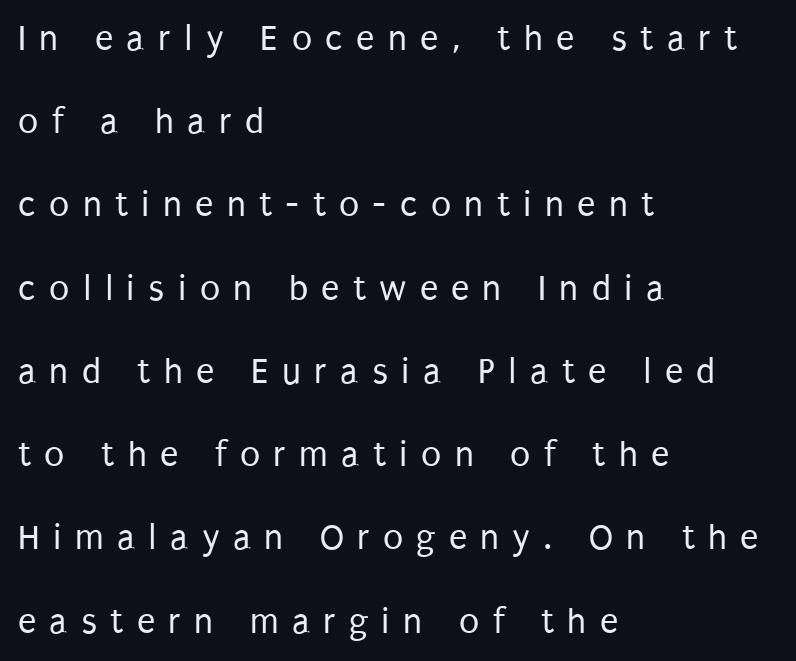
Q: Is the text bold? A: No.
Q: Is the text italic (slanted)? A: No, it is upright.
Q: Is the typeface a serif or a sans-serif typeface? A: Sans-serif.
Q: Is the text underlined? A: No.
Q: How is the paragraph aligned? A: Left-aligned.
Q: Is the spacing between letters normal or unusually wide? A: Unusually wide.
Q: Is the spacing between lines tight, normal or loose? A: Loose.
Q: Width (condensed, normal, or wide)? A: Condensed.
Q: Stroke contrast? A: Low.
Q: x-height? A: Large.
Q: Monospaced? A: No.
